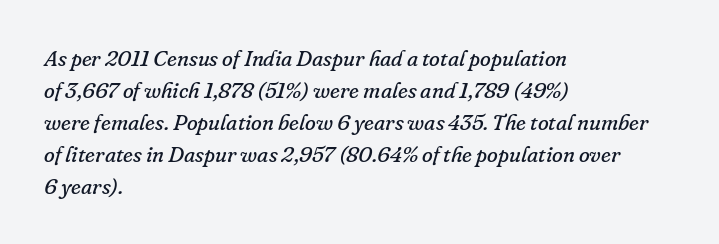
The image shows 22 px text type, italic (leaning right); set left-aligned, normal line spacing (1.45x), normal letter spacing, not underlined.
